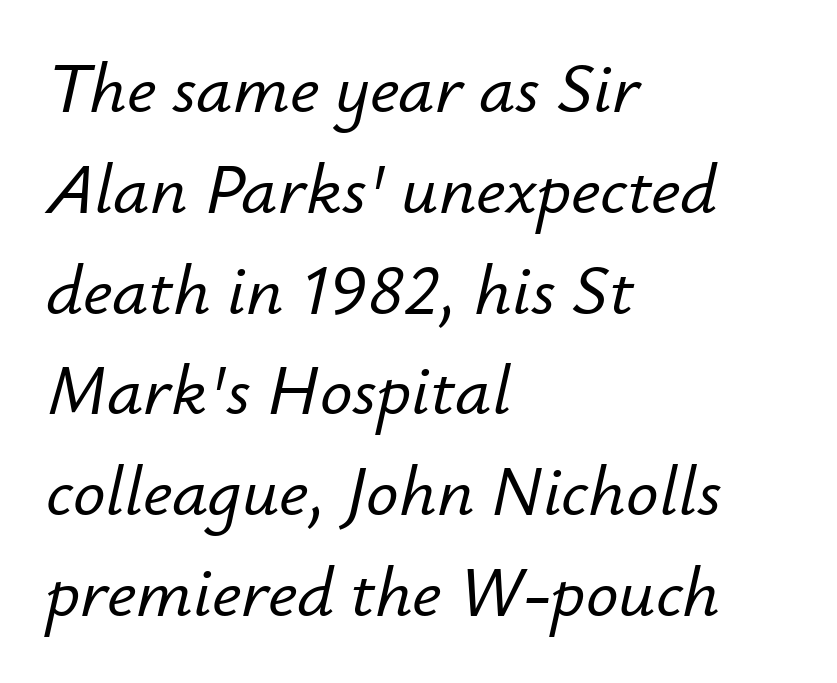
{"italic": "yes", "lean": "right", "slant_degrees": 12, "width": "normal", "stroke_contrast": "low", "x_height": "small", "monospaced": "no", "underline": "no", "align": "left", "line_spacing": "normal", "line_spacing_ratio": 1.4, "letter_spacing": "normal", "letter_spacing_em": 0.0, "glyph_px": 72}
